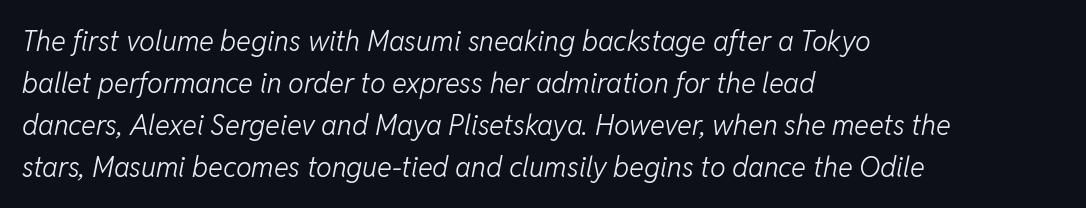
{"italic": "yes", "lean": "right", "slant_degrees": 11, "bold": "no", "weight": "light", "width": "normal", "stroke_contrast": "low", "x_height": "medium", "monospaced": "no", "underline": "no", "align": "left", "line_spacing": "normal", "line_spacing_ratio": 1.5, "letter_spacing": "normal", "letter_spacing_em": 0.0, "glyph_px": 28}
